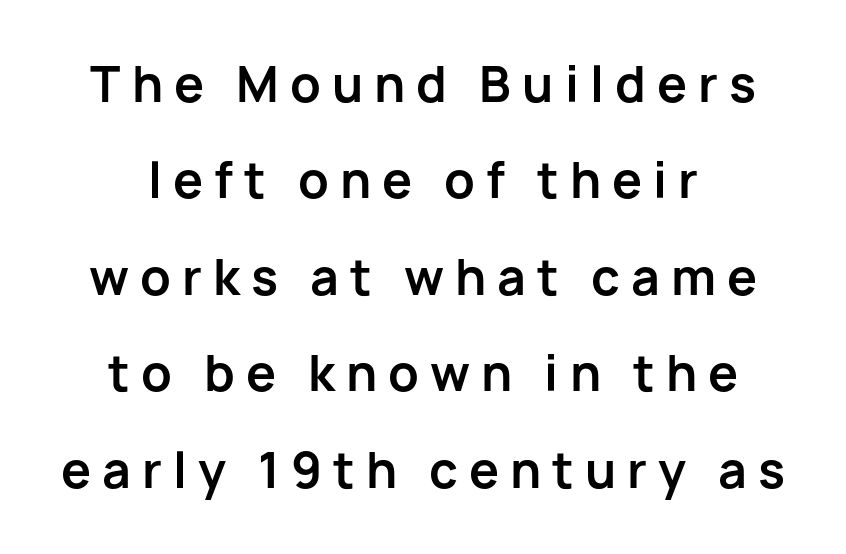
The image shows 48 px bold sans-serif type, upright; set centered, loose line spacing (2.01x), unusually wide letter spacing (+0.23 em), not underlined; low stroke contrast and a medium x-height.
